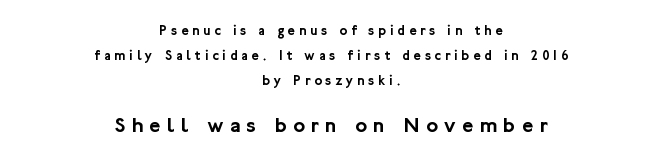
The image shows 22 px text type, upright; set centered, line spacing 1.77x, unusually wide letter spacing (+0.29 em), not underlined; the second (bottom) block is 1.57x larger.
